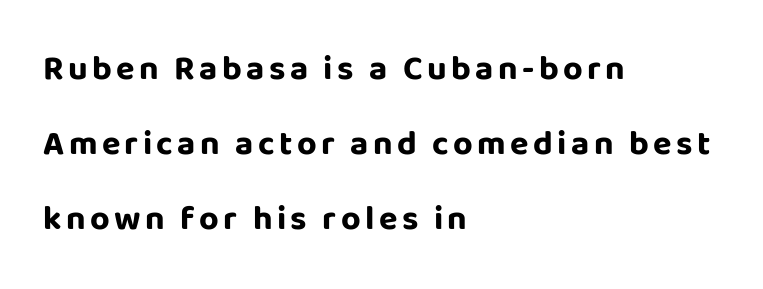
{"serif": "no", "italic": "no", "bold": "yes", "weight": "bold", "width": "normal", "stroke_contrast": "low", "x_height": "large", "monospaced": "no", "underline": "no", "align": "left", "line_spacing": "loose", "line_spacing_ratio": 2.2, "glyph_px": 34}
